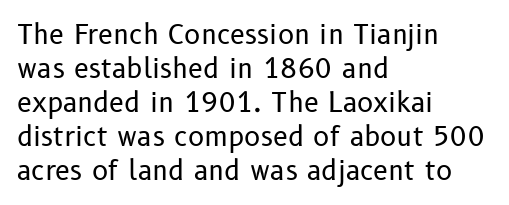
{"italic": "no", "bold": "no", "underline": "no", "align": "left", "line_spacing": "normal", "line_spacing_ratio": 1.26, "letter_spacing": "normal", "letter_spacing_em": 0.0, "glyph_px": 27}
